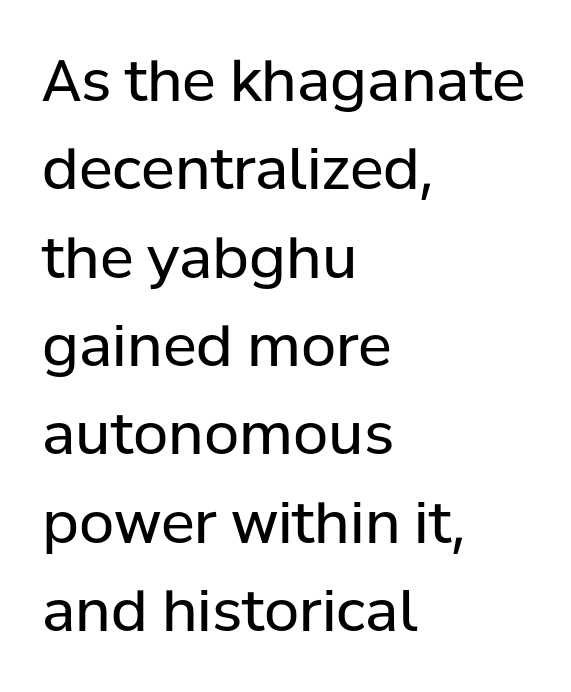
{"serif": "no", "italic": "no", "bold": "no", "weight": "regular", "width": "normal", "stroke_contrast": "low", "x_height": "medium", "monospaced": "no", "underline": "no", "align": "left", "line_spacing": "normal", "line_spacing_ratio": 1.55, "letter_spacing": "normal", "letter_spacing_em": 0.0, "glyph_px": 57}
